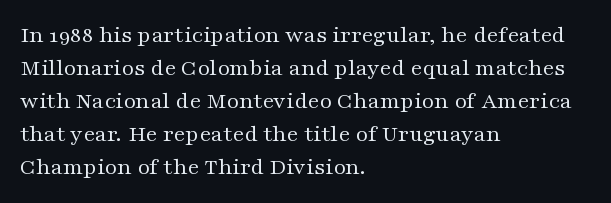
Q: Is the text bold? A: No.
Q: Is the text italic (slanted)? A: No, it is upright.
Q: Is the text underlined? A: No.
Q: How is the paragraph aligned? A: Left-aligned.
Q: Is the spacing between letters normal or unusually wide? A: Normal.
Q: Is the spacing between lines tight, normal or loose? A: Normal.
